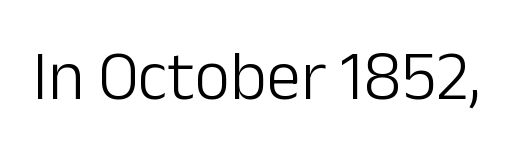
{"serif": "no", "italic": "no", "bold": "no", "weight": "light", "width": "normal", "stroke_contrast": "low", "x_height": "medium", "monospaced": "no", "underline": "no", "letter_spacing": "normal", "letter_spacing_em": 0.0, "glyph_px": 69}
